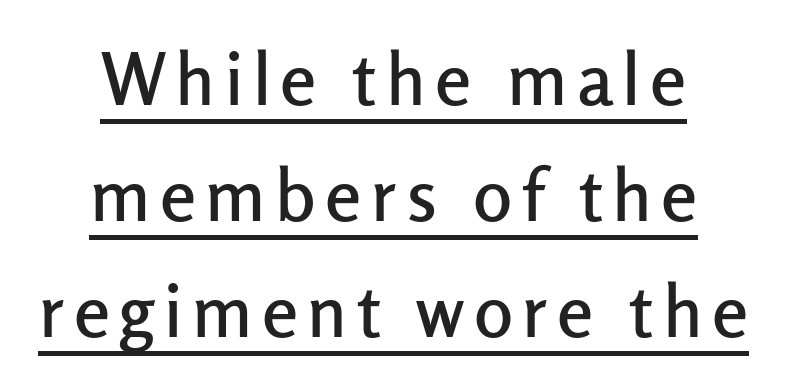
{"serif": "no", "italic": "no", "width": "normal", "stroke_contrast": "low", "x_height": "medium", "monospaced": "no", "underline": "yes", "align": "center", "line_spacing": "normal", "line_spacing_ratio": 1.59, "glyph_px": 73}
